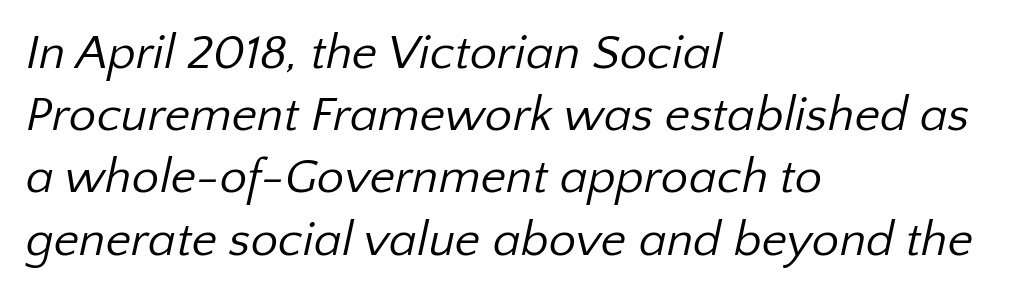
Q: Is the text bold? A: No.
Q: Is the typeface a serif or a sans-serif typeface? A: Sans-serif.
Q: Is the text underlined? A: No.
Q: How is the paragraph aligned? A: Left-aligned.
Q: Is the spacing between letters normal or unusually wide? A: Normal.
Q: Is the spacing between lines tight, normal or loose? A: Normal.
Q: Width (condensed, normal, or wide)? A: Normal.
Q: Stroke contrast? A: Low.
Q: x-height? A: Medium.
Q: Monospaced? A: No.
